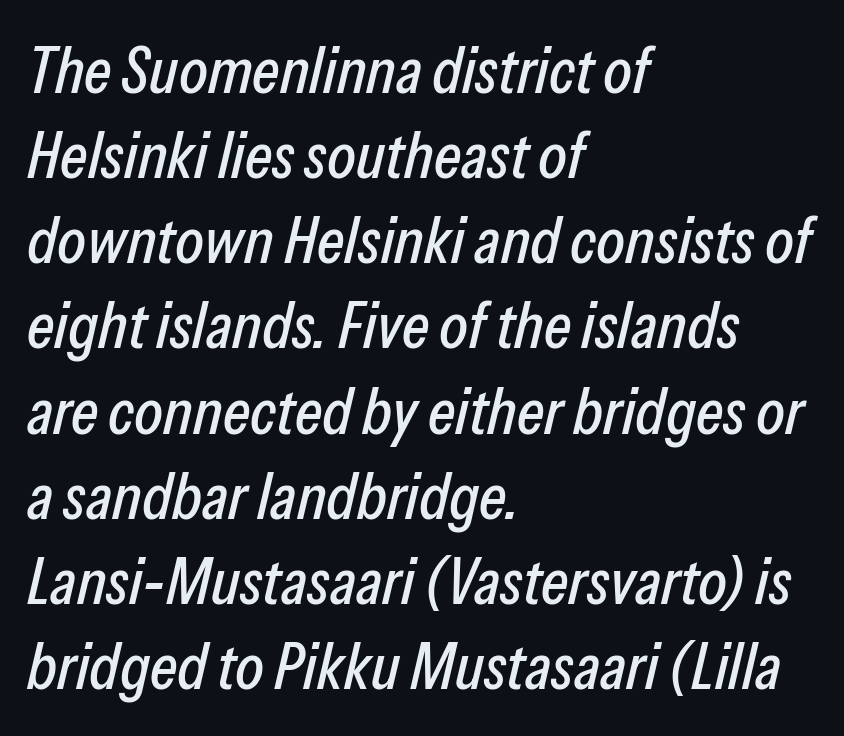
The image shows 66 px condensed type, italic (leaning right); set left-aligned, normal line spacing (1.29x), normal letter spacing, not underlined; low stroke contrast and a medium x-height.
